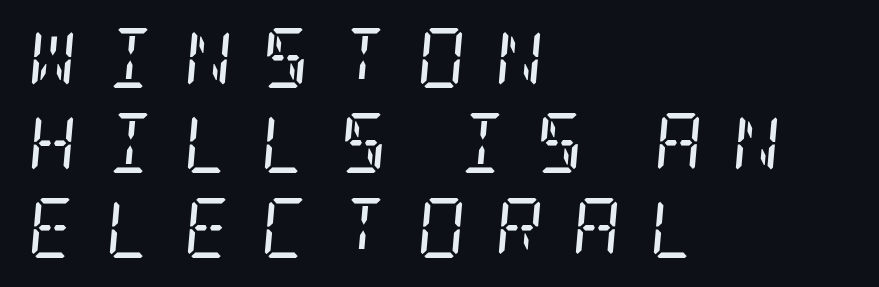
This rendering uses left alignment, leaving the right contour irregular. The axis of the letterforms is tilted away from vertical. The font family rendered here belongs to the serif group. The font is comparable to plain body text, perhaps lighter. Regular leading. Here the glyphs are tracked loosely, breaking word shapes into spaced letters.
